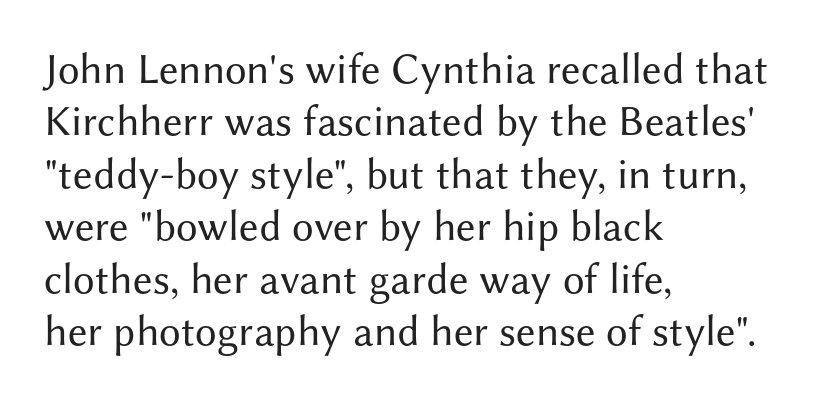
Character widths vary here, with narrow letters taking less room than wide ones. No word sits above an underline. Every character sits straight up, as roman type does. No extra tracking has been applied to these lines. Bold? No — there's no thickening of the strokes. A sans-serif font was chosen for this passage.
